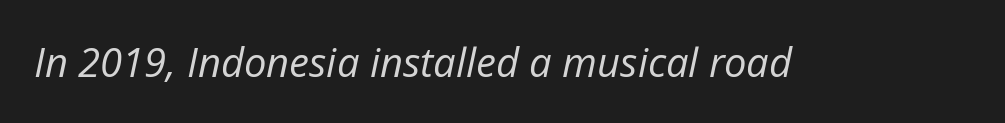
Q: Is the text bold? A: No.
Q: Is the text italic (slanted)? A: Yes, it leans right by about 12 degrees.
Q: Is the text underlined? A: No.
Q: Is the spacing between letters normal or unusually wide? A: Normal.
Q: Width (condensed, normal, or wide)? A: Normal.
Q: Stroke contrast? A: Low.
Q: x-height? A: Medium.
Q: Monospaced? A: No.
